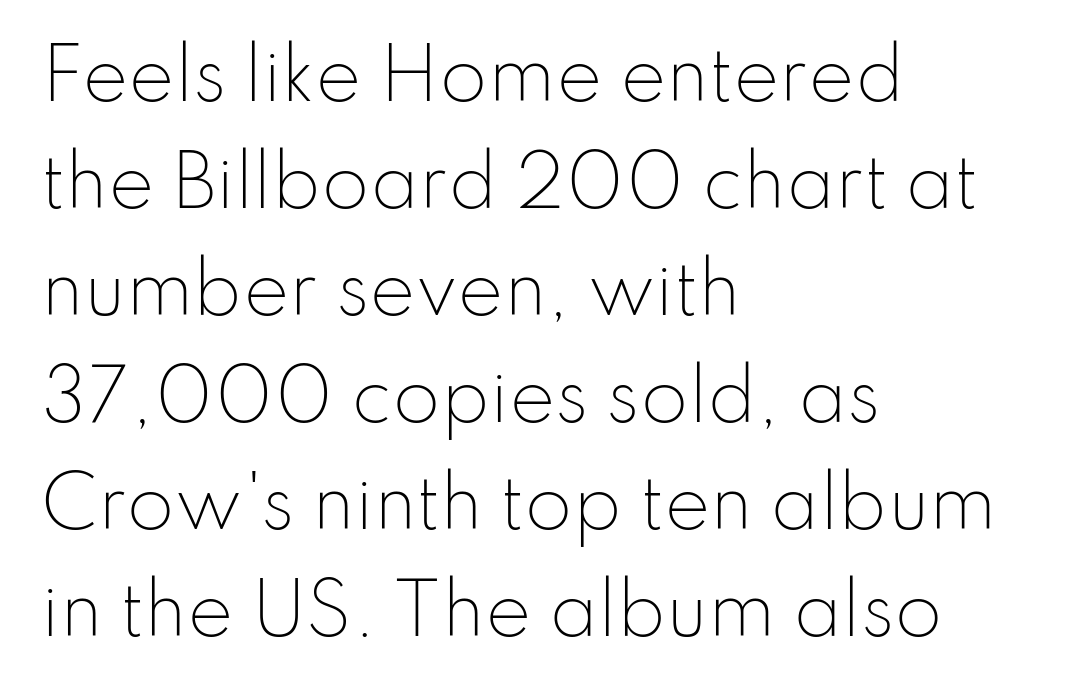
The image shows 69 px light sans-serif type, upright; set left-aligned, normal line spacing (1.55x), normal letter spacing, not underlined; low stroke contrast and a small x-height.
